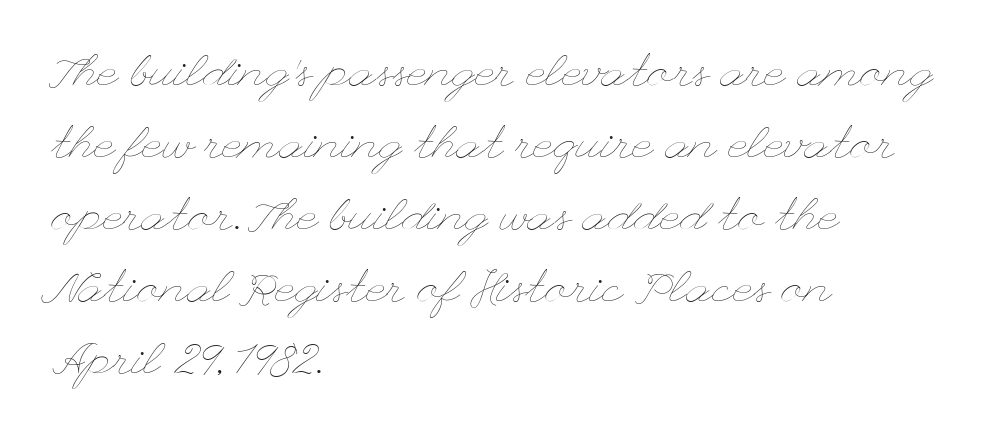
Q: Is the text bold? A: No.
Q: Is the text italic (slanted)? A: Yes.
Q: Is the text underlined? A: No.
Q: How is the paragraph aligned? A: Left-aligned.
Q: Is the spacing between letters normal or unusually wide? A: Normal.
Q: Is the spacing between lines tight, normal or loose? A: Normal.
Q: Width (condensed, normal, or wide)? A: Wide.
Q: Stroke contrast? A: Low.
Q: x-height? A: Small.
